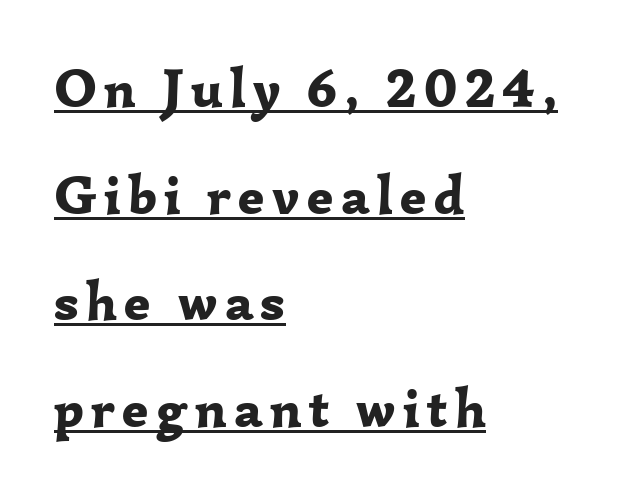
The image shows 55 px bold serif type, upright; set left-aligned, loose line spacing (1.94x), underlined; low stroke contrast and a medium x-height.
